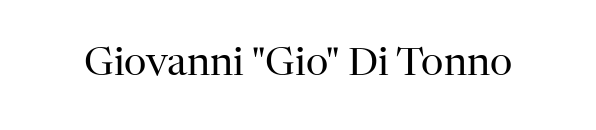
The image shows 39 px regular-weight serif type, upright; set normal letter spacing, not underlined; high stroke contrast and a medium x-height.
